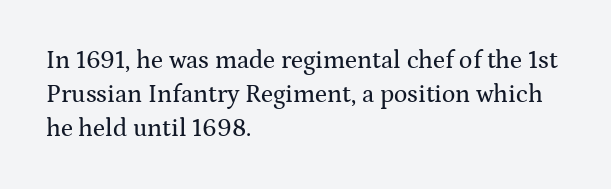
The image shows 25 px text type, upright; set left-aligned, normal line spacing (1.36x), normal letter spacing, not underlined.
